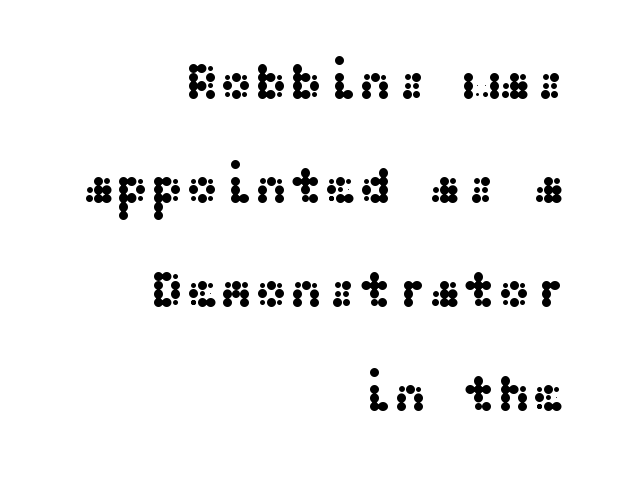
The line texture is even and compact thanks to regular tracking. A typesetter would mark this as roman, not italic. Regarding leading, the lines here are spaced well apart. The typeface chosen for these lines omits serifs.
